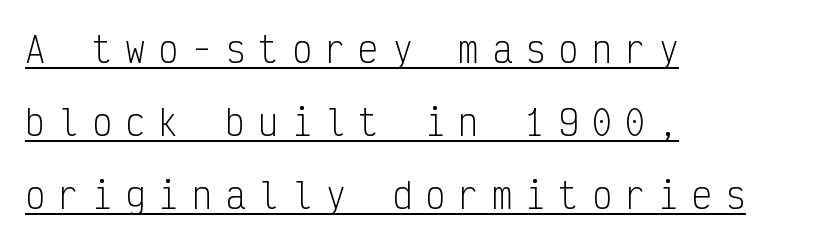
{"serif": "no", "italic": "no", "bold": "no", "weight": "light", "width": "condensed", "stroke_contrast": "low", "x_height": "medium", "monospaced": "yes", "underline": "yes", "align": "left", "line_spacing": "loose", "line_spacing_ratio": 2.15, "letter_spacing": "wide", "letter_spacing_em": 0.38, "glyph_px": 34}
